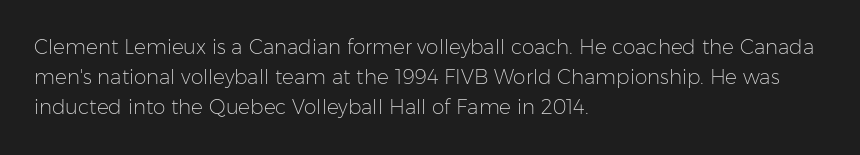
The image shows 20 px text type, upright; set left-aligned, normal line spacing (1.51x), normal letter spacing, not underlined.
